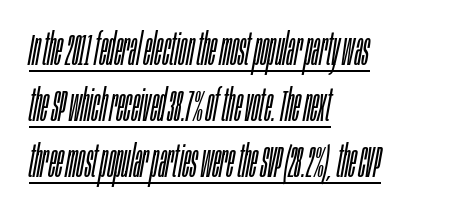
Each word holds together tightly as a unit, with standard inter-letter gaps. Honestly, the underline is the first thing you notice here. If you drew a line through each stem, it would be angled. Notice how descenders clear the ascenders below comfortably — that's standard leading. The letters advance in unequal steps, a hallmark of proportional type.
